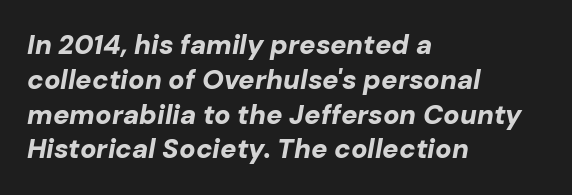
You could call the tracking neutral — neither tight nor loose. If you drew a ruler down the left edge, every line would touch it. As a designer I'd log this as weight 700, bold. Beneath every word, the page is bare. Designer's note — italics engaged.
